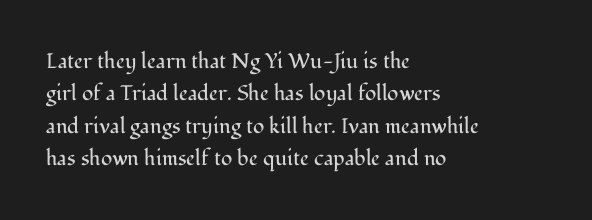
Words float on clear page, feet unadorned. Letters have the restrained weight of plain body copy at most. Horizontal alignment here is leftward, the default for most running prose. Whoever set this chose a conventional vertical rhythm. This sample uses an upright cut, with every glyph sitting square on the baseline.
